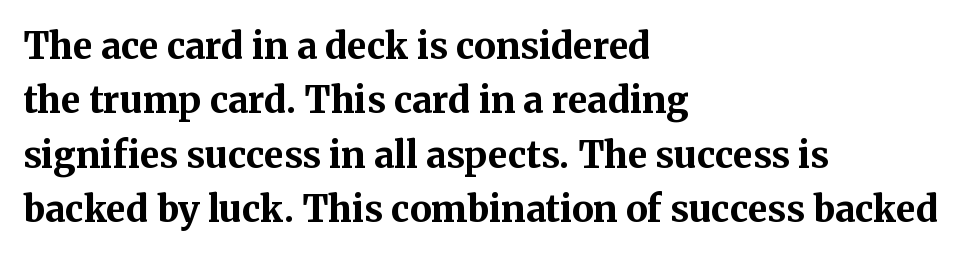
{"serif": "yes", "italic": "no", "bold": "yes", "weight": "bold", "width": "normal", "stroke_contrast": "medium", "x_height": "medium", "monospaced": "no", "underline": "no", "align": "left", "line_spacing": "normal", "line_spacing_ratio": 1.51, "letter_spacing": "normal", "letter_spacing_em": 0.0, "glyph_px": 36}
